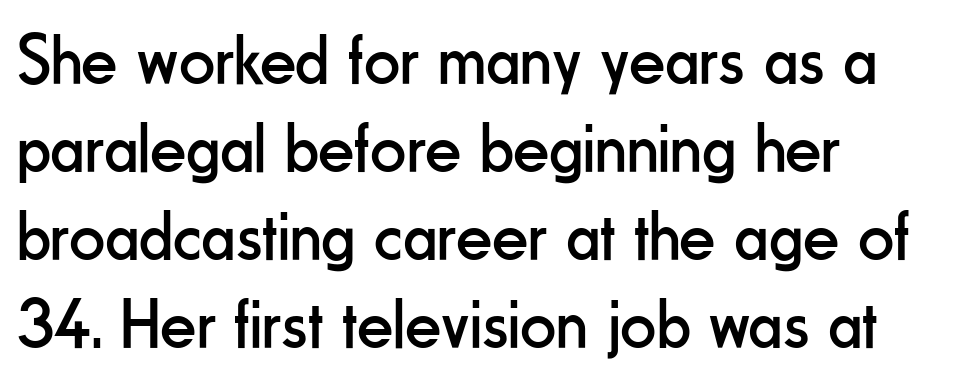
{"serif": "no", "italic": "no", "bold": "no", "weight": "regular", "width": "condensed", "stroke_contrast": "low", "x_height": "small", "monospaced": "no", "underline": "no", "align": "left", "line_spacing_ratio": 1.24, "letter_spacing": "normal", "letter_spacing_em": 0.0, "glyph_px": 71}
